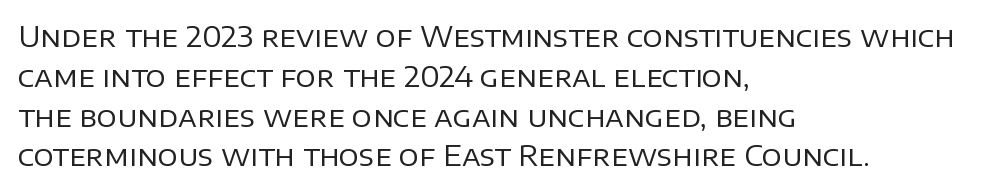
Q: Is the text bold? A: No.
Q: Is the text italic (slanted)? A: No, it is upright.
Q: Is the typeface a serif or a sans-serif typeface? A: Sans-serif.
Q: Is the text underlined? A: No.
Q: How is the paragraph aligned? A: Left-aligned.
Q: Is the spacing between letters normal or unusually wide? A: Normal.
Q: Is the spacing between lines tight, normal or loose? A: Normal.
Q: Width (condensed, normal, or wide)? A: Normal.
Q: Stroke contrast? A: Low.
Q: x-height? A: Large.
Q: Monospaced? A: No.
